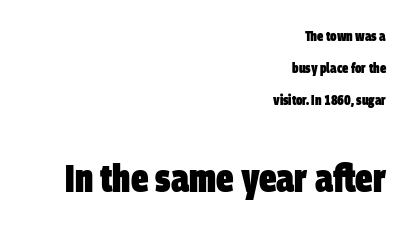
Q: Is the text bold? A: Yes.
Q: Is the typeface a serif or a sans-serif typeface? A: Sans-serif.
Q: Is the text underlined? A: No.
Q: How is the paragraph aligned? A: Right-aligned.
Q: Is the spacing between letters normal or unusually wide? A: Normal.
Q: Is the spacing between lines tight, normal or loose? A: Loose.
Q: Which block of text is set in a larger size, the first (top) or the second (bottom)? A: The second (bottom) one.
Q: Width (condensed, normal, or wide)? A: Condensed.
Q: Stroke contrast? A: Low.
Q: x-height? A: Large.
Q: Monospaced? A: No.
